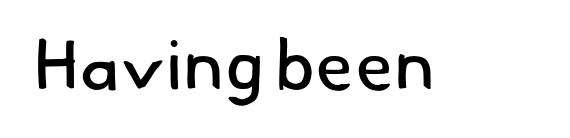
{"serif": "no", "bold": "no", "weight": "regular", "width": "normal", "stroke_contrast": "low", "x_height": "small", "monospaced": "no", "underline": "no", "letter_spacing": "normal", "letter_spacing_em": 0.0, "glyph_px": 70}
